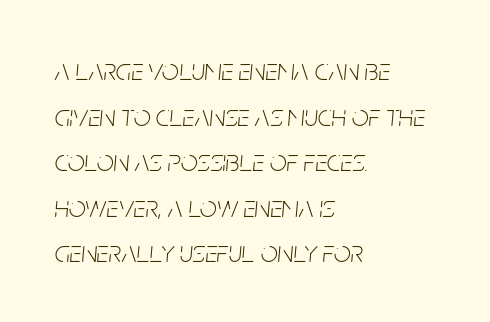
The image shows 30 px light, condensed type, italic (leaning right); set left-aligned, normal line spacing (1.52x), normal letter spacing, not underlined; low stroke contrast and a large x-height.
